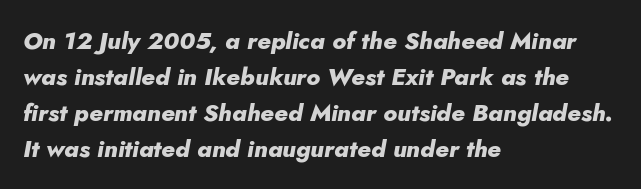
Q: Is the text bold? A: Yes.
Q: Is the text italic (slanted)? A: Yes, it leans right by about 10 degrees.
Q: Is the text underlined? A: No.
Q: How is the paragraph aligned? A: Left-aligned.
Q: Is the spacing between letters normal or unusually wide? A: Normal.
Q: Is the spacing between lines tight, normal or loose? A: Normal.
